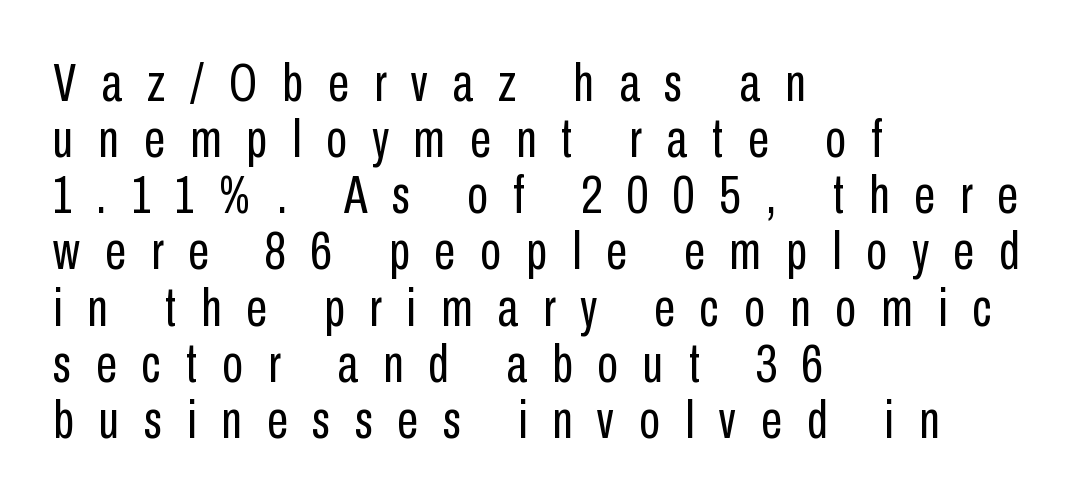
{"serif": "no", "italic": "no", "bold": "no", "weight": "regular", "width": "condensed", "stroke_contrast": "low", "x_height": "medium", "monospaced": "no", "underline": "no", "align": "left", "line_spacing": "tight", "line_spacing_ratio": 1.04, "letter_spacing": "wide", "letter_spacing_em": 0.46, "glyph_px": 54}
